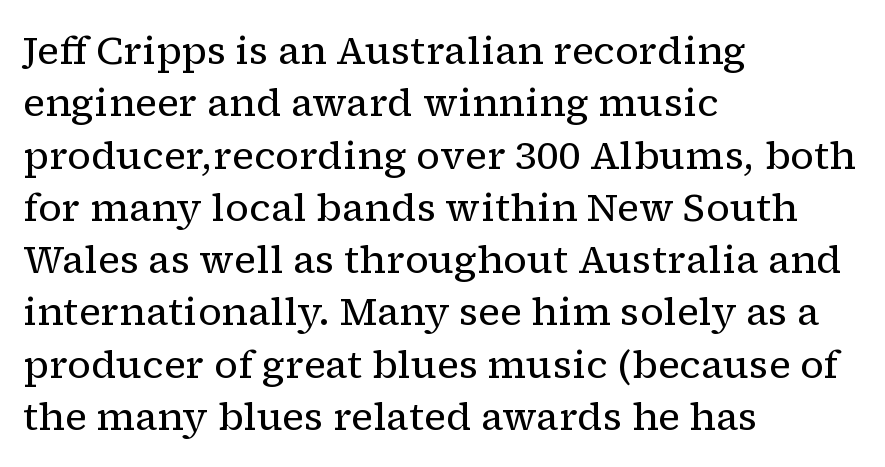
The image shows 39 px regular-weight serif type, upright; set left-aligned, normal line spacing (1.34x), normal letter spacing, not underlined; low stroke contrast and a medium x-height.
